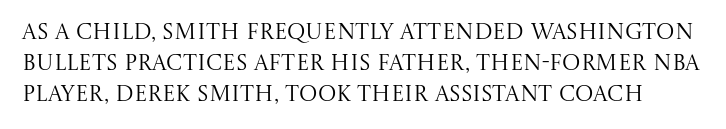
Q: Is the text bold? A: No.
Q: Is the text italic (slanted)? A: No, it is upright.
Q: Is the text underlined? A: No.
Q: Is the spacing between letters normal or unusually wide? A: Normal.
Q: Is the spacing between lines tight, normal or loose? A: Normal.
